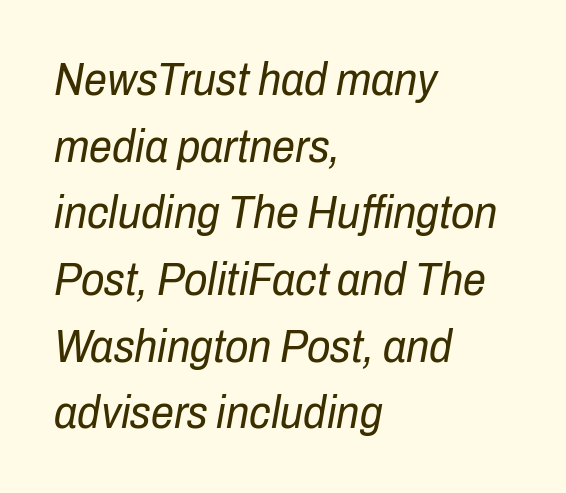
{"italic": "yes", "lean": "right", "slant_degrees": 10, "bold": "no", "weight": "regular", "width": "condensed", "stroke_contrast": "low", "x_height": "medium", "monospaced": "no", "underline": "no", "align": "left", "line_spacing": "normal", "line_spacing_ratio": 1.45, "letter_spacing": "normal", "letter_spacing_em": 0.0, "glyph_px": 46}
